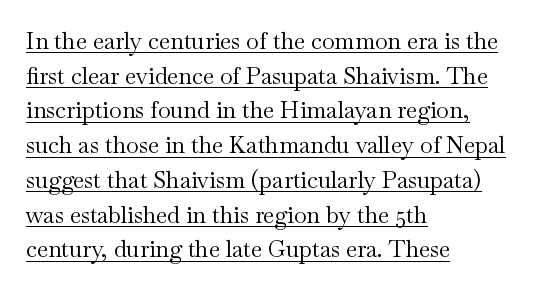
Q: Is the text bold? A: No.
Q: Is the text italic (slanted)? A: No, it is upright.
Q: Is the text underlined? A: Yes.
Q: How is the paragraph aligned? A: Left-aligned.
Q: Is the spacing between letters normal or unusually wide? A: Normal.
Q: Is the spacing between lines tight, normal or loose? A: Normal.
